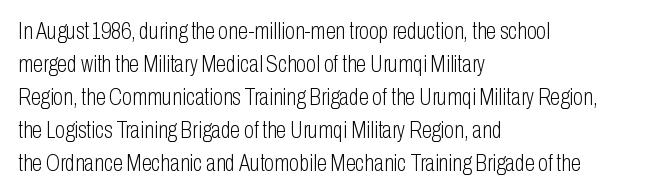
{"italic": "no", "bold": "no", "underline": "no", "align": "left", "line_spacing": "normal", "line_spacing_ratio": 1.44, "letter_spacing": "normal", "letter_spacing_em": 0.0, "glyph_px": 23}
